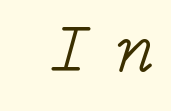
Anything drawn beneath the words? Only blank space. Italic? Definitely — the glyphs are oblique. The rendering inserts visible extra space after every character. Heaviness? Minimal to ordinary, like unemphasized prose.
